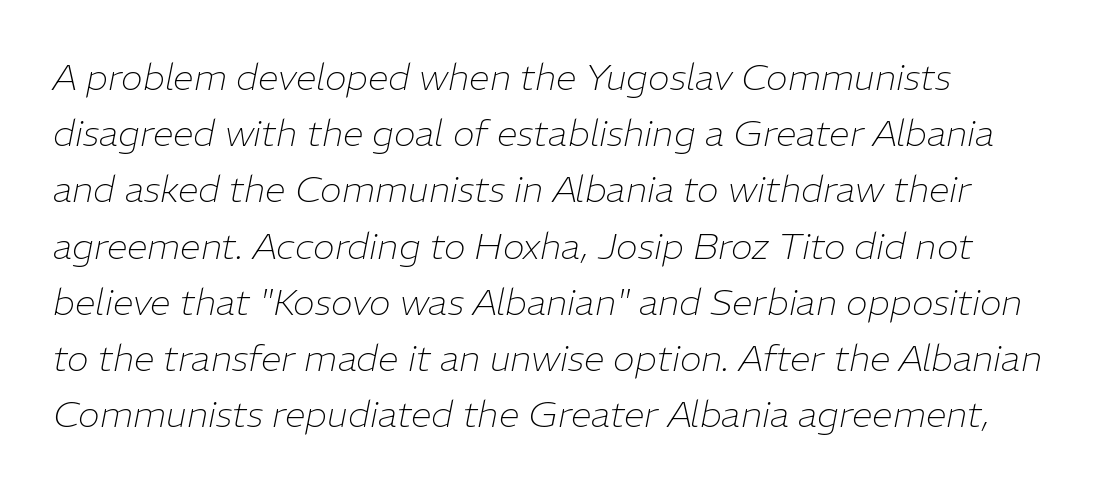
Q: Is the text bold? A: No.
Q: Is the text italic (slanted)? A: Yes, it leans right by about 11 degrees.
Q: Is the text underlined? A: No.
Q: Is the spacing between letters normal or unusually wide? A: Normal.
Q: Is the spacing between lines tight, normal or loose? A: Normal.
Q: Width (condensed, normal, or wide)? A: Normal.
Q: Stroke contrast? A: Low.
Q: x-height? A: Medium.
Q: Monospaced? A: No.
